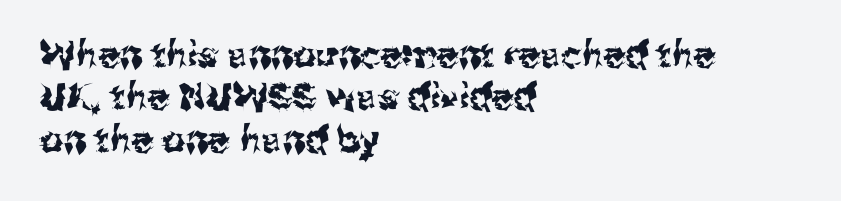
The image shows 36 px sans-serif type, upright; set left-aligned, line spacing 1.18x, normal letter spacing, not underlined; medium stroke contrast and a medium x-height.
